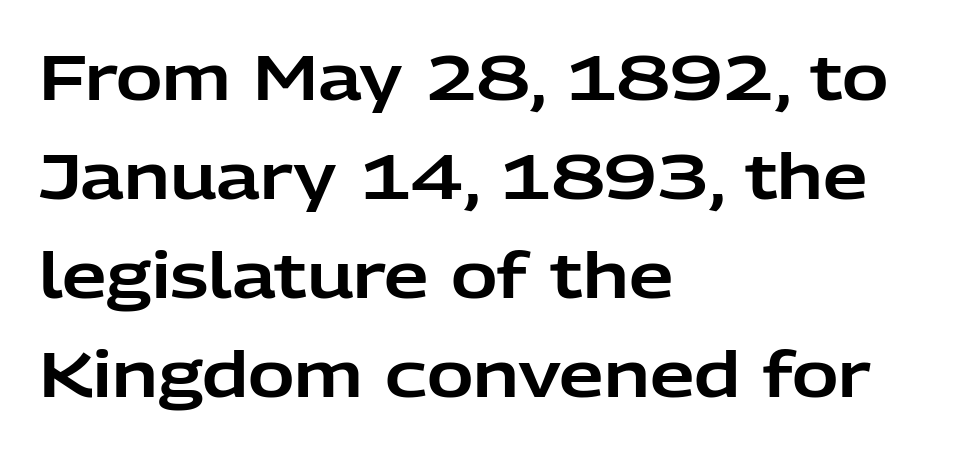
{"serif": "no", "italic": "no", "width": "normal", "stroke_contrast": "low", "x_height": "medium", "monospaced": "no", "underline": "no", "align": "left", "line_spacing": "normal", "line_spacing_ratio": 1.57, "letter_spacing": "normal", "letter_spacing_em": 0.0, "glyph_px": 63}
